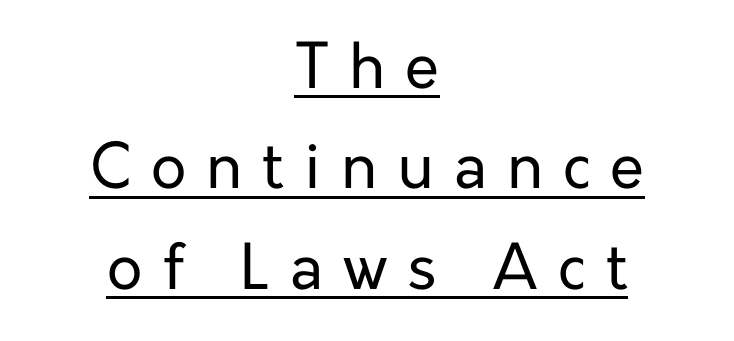
Q: Is the text bold? A: No.
Q: Is the text italic (slanted)? A: No, it is upright.
Q: Is the typeface a serif or a sans-serif typeface? A: Sans-serif.
Q: Is the text underlined? A: Yes.
Q: How is the paragraph aligned? A: Centered.
Q: Is the spacing between letters normal or unusually wide? A: Unusually wide.
Q: Is the spacing between lines tight, normal or loose? A: Normal.
Q: Width (condensed, normal, or wide)? A: Normal.
Q: Stroke contrast? A: Low.
Q: x-height? A: Medium.
Q: Monospaced? A: No.
